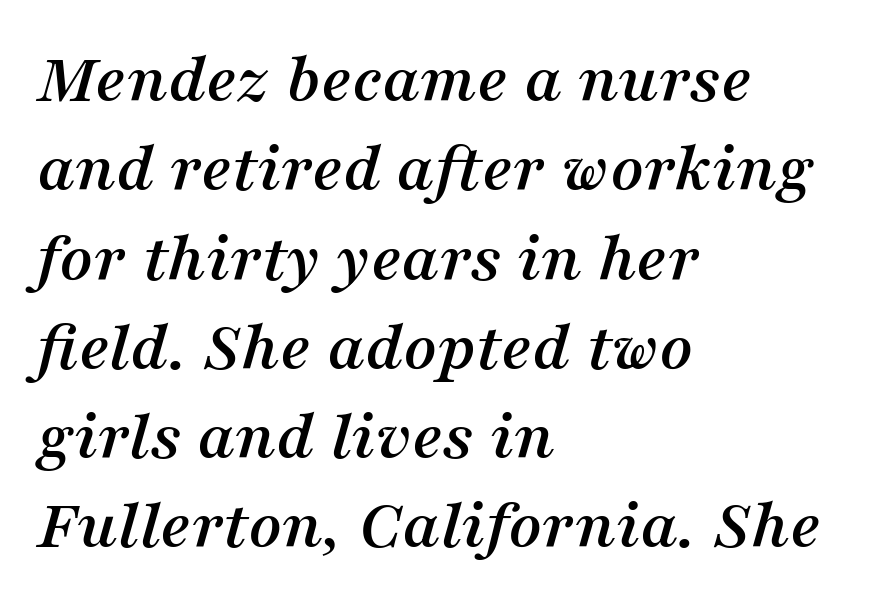
{"serif": "yes", "italic": "yes", "lean": "right", "slant_degrees": 16, "width": "normal", "stroke_contrast": "medium", "x_height": "medium", "monospaced": "no", "underline": "no", "align": "left", "line_spacing_ratio": 1.24, "letter_spacing": "normal", "letter_spacing_em": 0.0, "glyph_px": 72}
